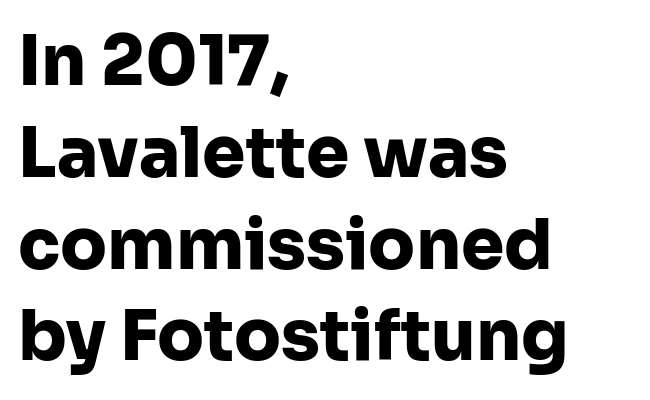
Is the letter spacing exaggerated? No — it looks like the ordinary default. Notice how the passage keeps a crisp vertical edge on the left only. The rendering uses natural spacing where letterforms have individual widths. Each row of text sits above clean, open space.
